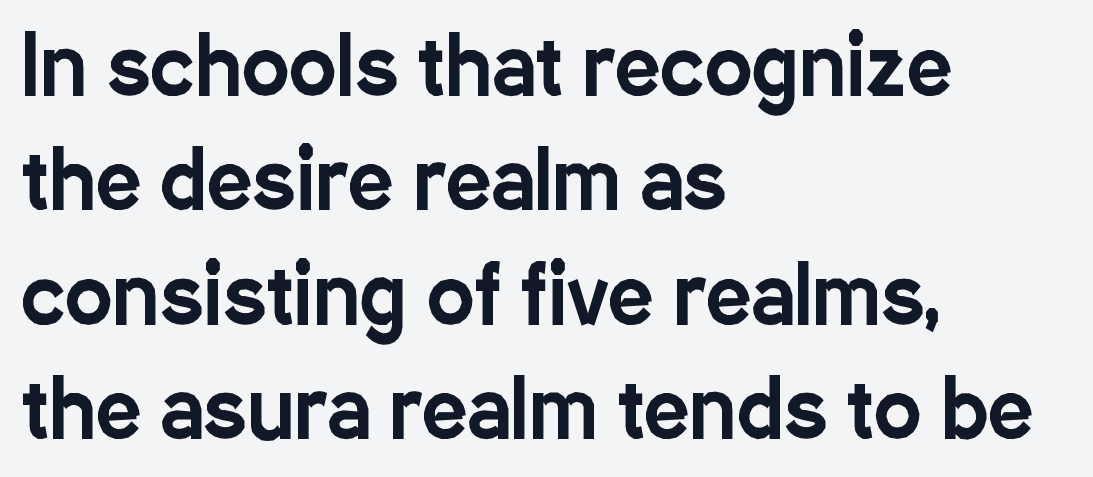
The image shows 80 px condensed sans-serif type, upright; set left-aligned, normal line spacing (1.43x), normal letter spacing, not underlined; low stroke contrast and a medium x-height.
